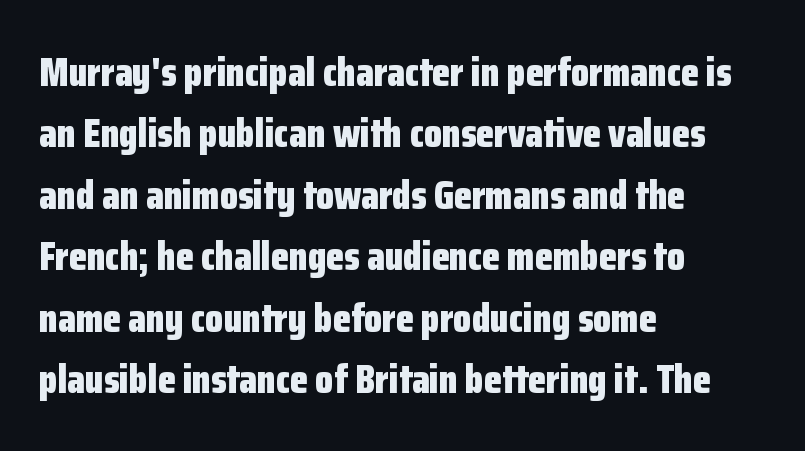
The letters sit at their default tracking, neither squeezed nor spread. Typographically, this falls in the sans-serif category. Leading: standard. Anything drawn beneath the words? Only blank space. The glyphs have the mass of a bold cut. These lines were composed using upright roman letters.
